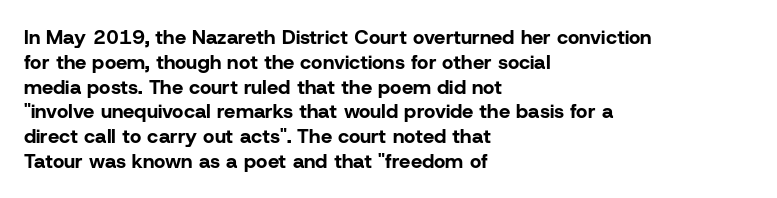
{"italic": "no", "bold": "yes", "underline": "no", "align": "left", "line_spacing_ratio": 1.24, "letter_spacing": "normal", "letter_spacing_em": 0.0, "glyph_px": 20}
